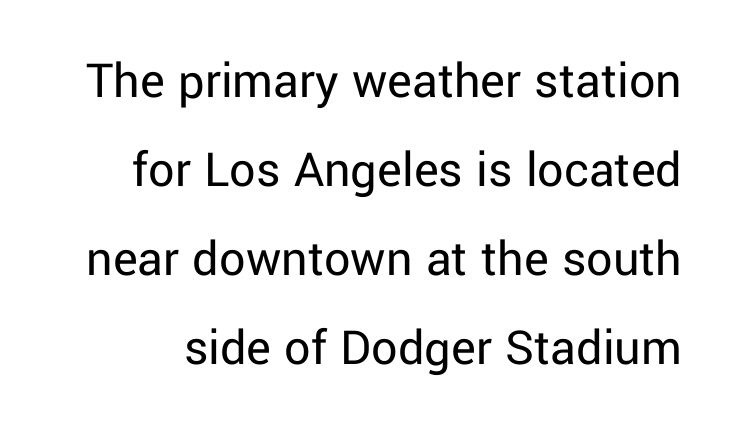
{"serif": "no", "italic": "no", "bold": "no", "weight": "regular", "width": "normal", "stroke_contrast": "low", "x_height": "medium", "monospaced": "no", "underline": "no", "line_spacing_ratio": 1.71, "letter_spacing": "normal", "letter_spacing_em": 0.0, "glyph_px": 52}
